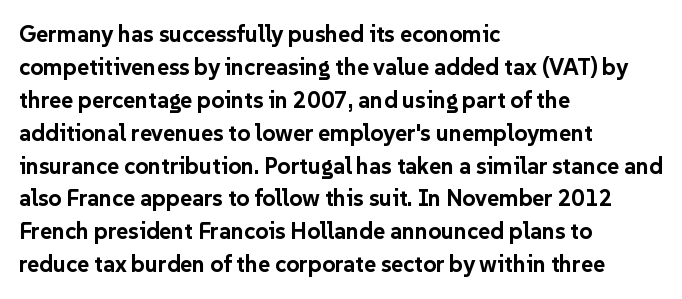
Q: Is the text bold? A: Yes.
Q: Is the text italic (slanted)? A: No, it is upright.
Q: Is the text underlined? A: No.
Q: How is the paragraph aligned? A: Left-aligned.
Q: Is the spacing between letters normal or unusually wide? A: Normal.
Q: Is the spacing between lines tight, normal or loose? A: Normal.
